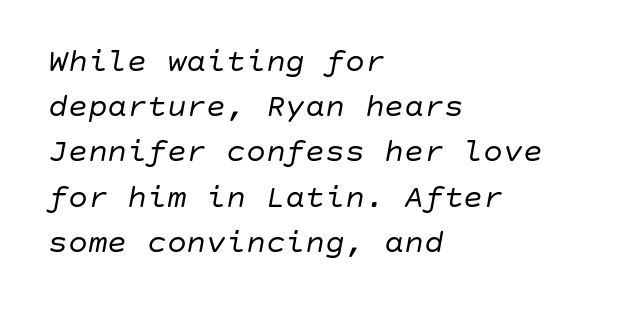
Where is the straight margin? On the left. Spacing between characters is what you'd get straight out of the box. Observe the lean: these are italic letterforms. Compared with typical paragraphs, the rows here are spaced about the same. Unmarked baselines from the first word to the last.
